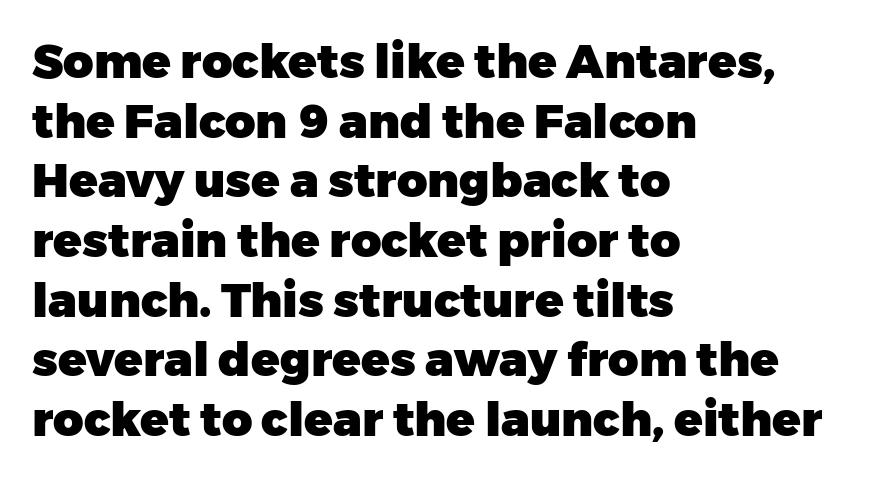
Q: Is the text bold? A: Yes.
Q: Is the text italic (slanted)? A: No, it is upright.
Q: Is the typeface a serif or a sans-serif typeface? A: Sans-serif.
Q: Is the text underlined? A: No.
Q: How is the paragraph aligned? A: Left-aligned.
Q: Is the spacing between letters normal or unusually wide? A: Normal.
Q: Is the spacing between lines tight, normal or loose? A: Normal.
Q: Width (condensed, normal, or wide)? A: Normal.
Q: Stroke contrast? A: Low.
Q: x-height? A: Medium.
Q: Monospaced? A: No.
